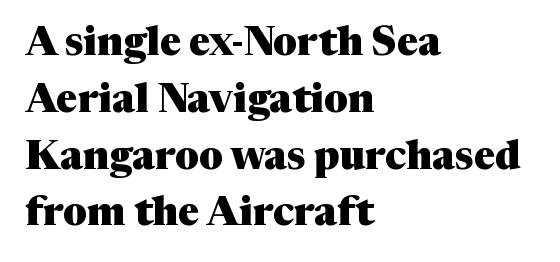
The image shows 40 px heavy serif type, upright; set left-aligned, normal line spacing (1.42x), normal letter spacing, not underlined; medium stroke contrast and a medium x-height.
